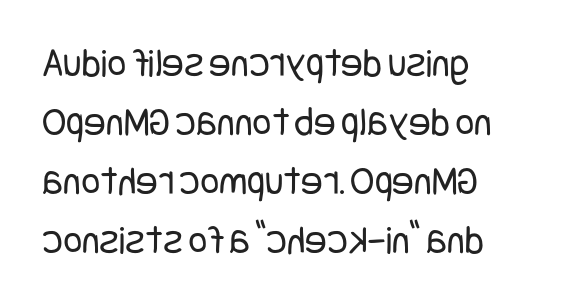
{"serif": "no", "italic": "no", "bold": "no", "weight": "regular", "width": "condensed", "stroke_contrast": "low", "x_height": "large", "underline": "no", "align": "left", "line_spacing": "normal", "line_spacing_ratio": 1.44, "letter_spacing": "normal", "letter_spacing_em": 0.0, "glyph_px": 41}
